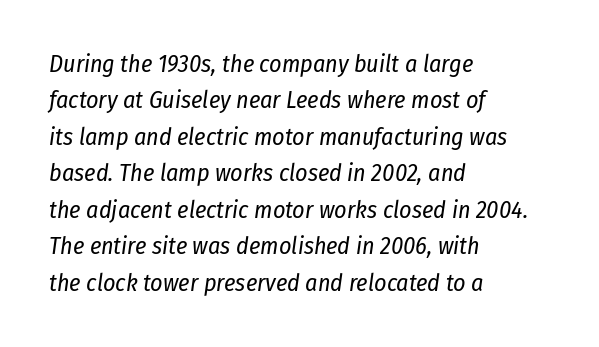
{"italic": "yes", "lean": "right", "slant_degrees": 8, "bold": "no", "underline": "no", "align": "left", "line_spacing": "normal", "line_spacing_ratio": 1.52, "letter_spacing": "normal", "letter_spacing_em": 0.0, "glyph_px": 24}
